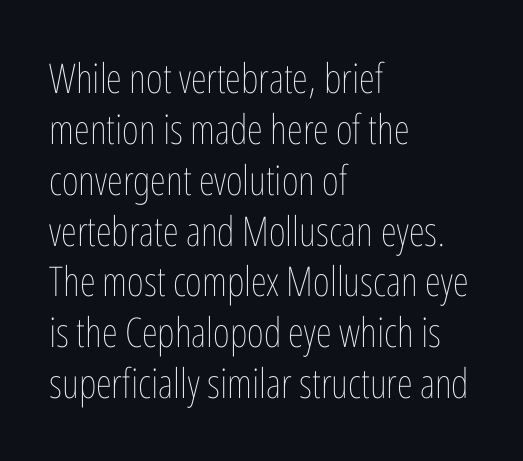
{"italic": "no", "bold": "no", "weight": "thin", "width": "condensed", "stroke_contrast": "low", "x_height": "medium", "monospaced": "no", "underline": "no", "align": "left", "line_spacing_ratio": 1.24, "letter_spacing": "normal", "letter_spacing_em": 0.0, "glyph_px": 41}
